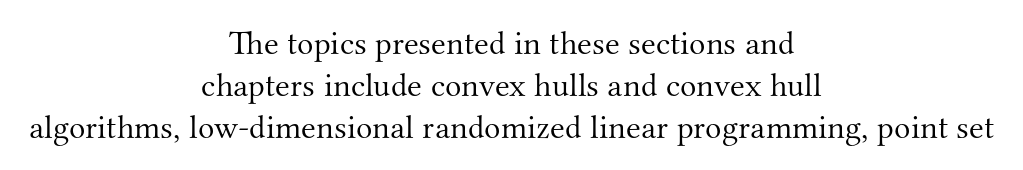
Reading down the block, each line starts at a different indent, mirrored at its end. Check under the words: just untouched page. This rendering leaves character spacing at its baseline value. Spacing verdict: proportional, widths tailored to each character. In terms of posture, this sample is upright.
